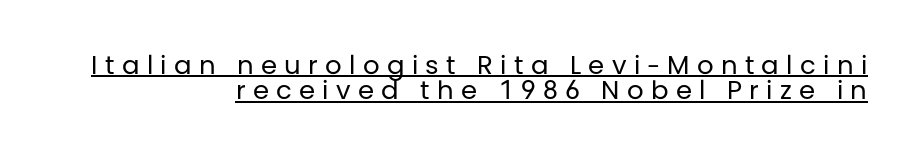
{"italic": "no", "bold": "no", "underline": "yes", "align": "right", "line_spacing": "tight", "line_spacing_ratio": 0.98, "letter_spacing": "wide", "letter_spacing_em": 0.28, "glyph_px": 26}
